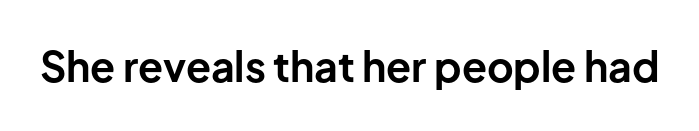
Q: Is the text bold? A: Yes.
Q: Is the text italic (slanted)? A: No, it is upright.
Q: Is the typeface a serif or a sans-serif typeface? A: Sans-serif.
Q: Is the text underlined? A: No.
Q: Is the spacing between letters normal or unusually wide? A: Normal.
Q: Width (condensed, normal, or wide)? A: Normal.
Q: Stroke contrast? A: Low.
Q: x-height? A: Medium.
Q: Monospaced? A: No.
